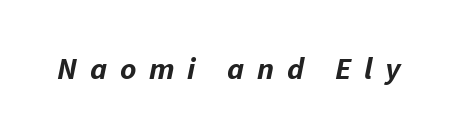
{"italic": "yes", "lean": "right", "slant_degrees": 11, "bold": "yes", "weight": "bold", "width": "normal", "stroke_contrast": "low", "x_height": "medium", "monospaced": "no", "underline": "no", "letter_spacing": "wide", "letter_spacing_em": 0.41, "glyph_px": 31}
